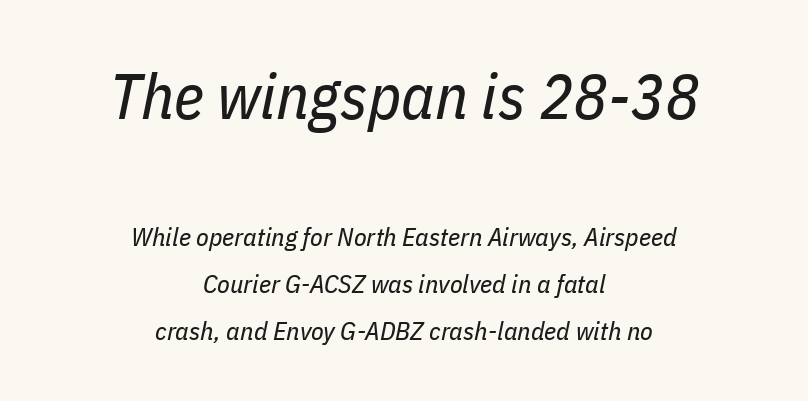
Q: Is the text bold? A: No.
Q: Is the text italic (slanted)? A: Yes, it leans right by about 11 degrees.
Q: Is the text underlined? A: No.
Q: How is the paragraph aligned? A: Centered.
Q: Is the spacing between letters normal or unusually wide? A: Normal.
Q: Which block of text is set in a larger size, the first (top) or the second (bottom)? A: The first (top) one.
Q: Width (condensed, normal, or wide)? A: Condensed.
Q: Stroke contrast? A: Low.
Q: x-height? A: Medium.
Q: Monospaced? A: No.
